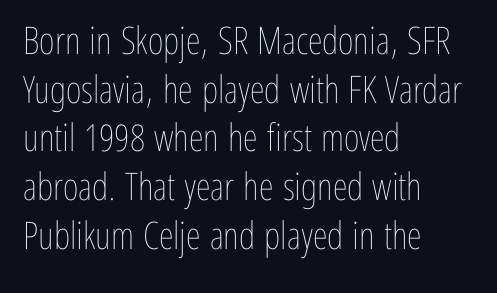
Q: Is the text bold? A: No.
Q: Is the text italic (slanted)? A: No, it is upright.
Q: Is the text underlined? A: No.
Q: How is the paragraph aligned? A: Left-aligned.
Q: Is the spacing between letters normal or unusually wide? A: Normal.
Q: Is the spacing between lines tight, normal or loose? A: Normal.
Q: Width (condensed, normal, or wide)? A: Condensed.
Q: Stroke contrast? A: Low.
Q: x-height? A: Medium.
Q: Monospaced? A: No.
